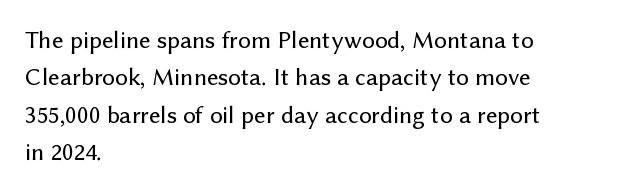
The image shows 25 px text type, upright; set left-aligned, normal line spacing (1.5x), normal letter spacing, not underlined.
